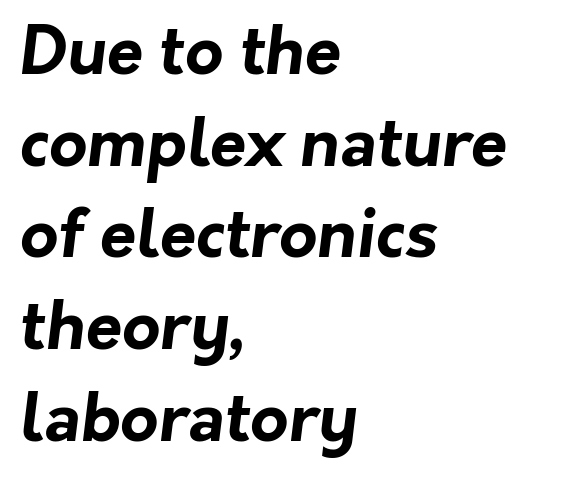
The image shows 66 px bold sans-serif type; set left-aligned, normal line spacing (1.39x), normal letter spacing, not underlined; low stroke contrast and a medium x-height.
